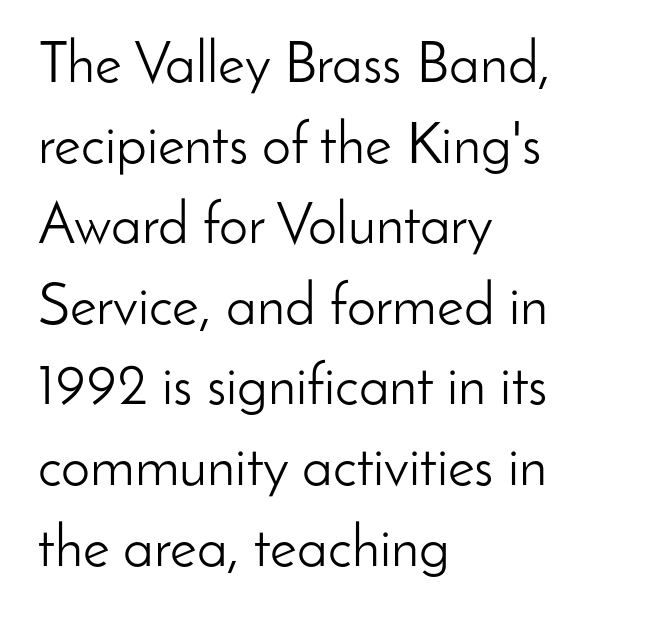
Q: Is the text bold? A: No.
Q: Is the text italic (slanted)? A: No, it is upright.
Q: Is the typeface a serif or a sans-serif typeface? A: Sans-serif.
Q: Is the text underlined? A: No.
Q: How is the paragraph aligned? A: Left-aligned.
Q: Is the spacing between letters normal or unusually wide? A: Normal.
Q: Is the spacing between lines tight, normal or loose? A: Normal.
Q: Width (condensed, normal, or wide)? A: Normal.
Q: Stroke contrast? A: Low.
Q: x-height? A: Small.
Q: Monospaced? A: No.
